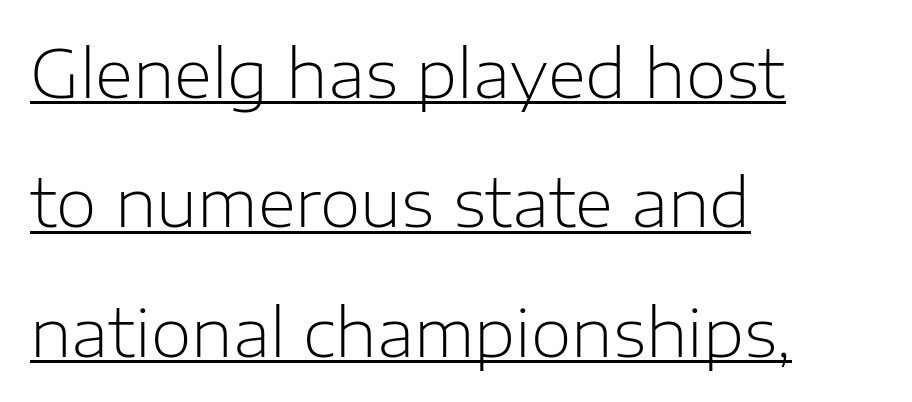
Q: Is the text bold? A: No.
Q: Is the text italic (slanted)? A: No, it is upright.
Q: Is the typeface a serif or a sans-serif typeface? A: Sans-serif.
Q: Is the text underlined? A: Yes.
Q: How is the paragraph aligned? A: Left-aligned.
Q: Is the spacing between letters normal or unusually wide? A: Normal.
Q: Is the spacing between lines tight, normal or loose? A: Loose.
Q: Width (condensed, normal, or wide)? A: Normal.
Q: Stroke contrast? A: Low.
Q: x-height? A: Medium.
Q: Monospaced? A: No.
